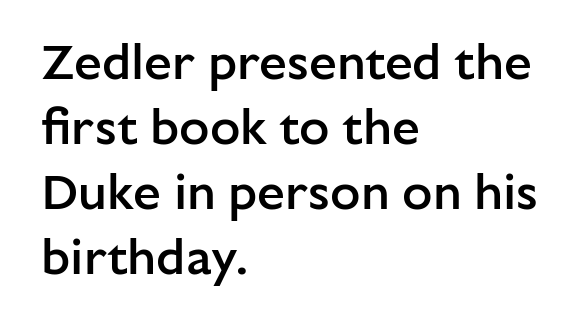
{"serif": "no", "italic": "no", "bold": "semi", "weight": "semibold", "width": "normal", "stroke_contrast": "low", "x_height": "medium", "monospaced": "no", "underline": "no", "align": "left", "line_spacing": "normal", "line_spacing_ratio": 1.3, "letter_spacing": "normal", "letter_spacing_em": 0.0, "glyph_px": 50}
